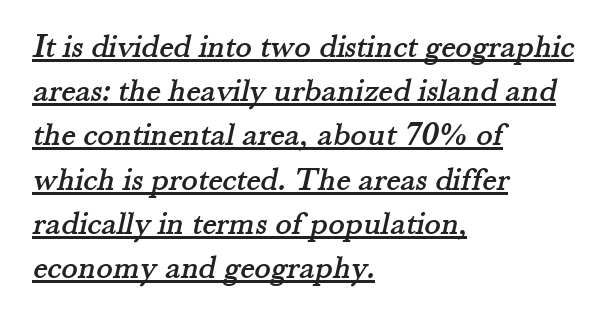
{"serif": "yes", "width": "normal", "stroke_contrast": "medium", "x_height": "small", "monospaced": "no", "underline": "yes", "align": "left", "line_spacing": "normal", "line_spacing_ratio": 1.3, "letter_spacing": "normal", "letter_spacing_em": 0.0, "glyph_px": 34}
